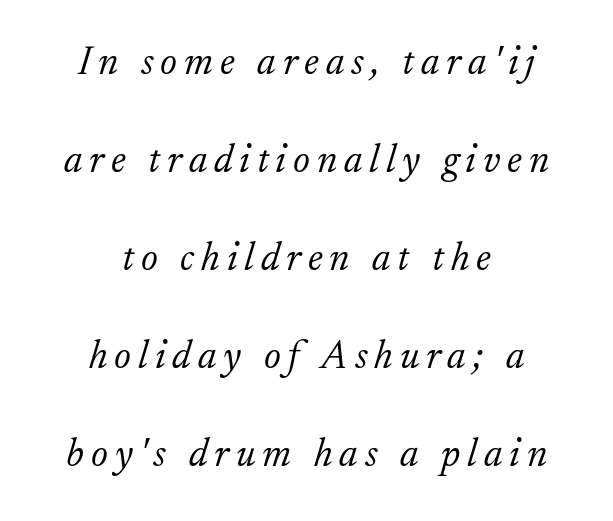
The image shows 40 px light serif type, italic (leaning right); set centered, loose line spacing (2.45x), not underlined; low stroke contrast and a small x-height.
